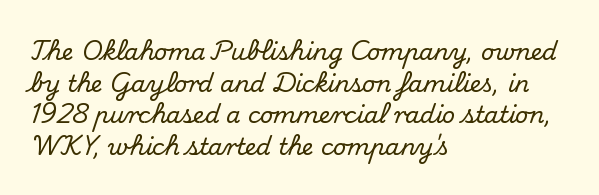
{"underline": "no", "align": "left", "line_spacing": "normal", "line_spacing_ratio": 1.38, "letter_spacing": "normal", "letter_spacing_em": 0.0, "glyph_px": 23}
